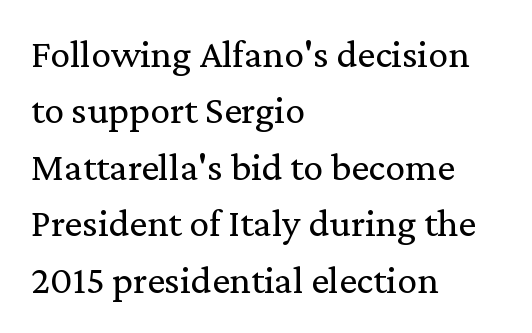
{"serif": "yes", "italic": "no", "bold": "no", "weight": "regular", "width": "normal", "stroke_contrast": "low", "x_height": "medium", "monospaced": "no", "underline": "no", "align": "left", "line_spacing": "normal", "line_spacing_ratio": 1.41, "letter_spacing": "normal", "letter_spacing_em": 0.0, "glyph_px": 40}
